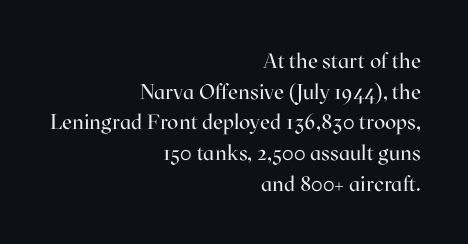
{"italic": "no", "bold": "no", "underline": "no", "align": "right", "line_spacing": "normal", "line_spacing_ratio": 1.46, "letter_spacing": "normal", "letter_spacing_em": 0.0, "glyph_px": 21}
